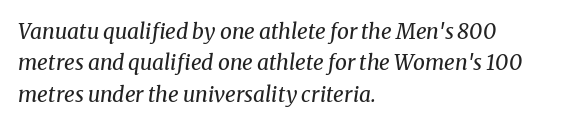
Is the type slanted? Yes — the strokes lean at a clear angle. The paragraph has a hard left edge and a soft right edge. Each new line begins a customary step beneath the previous one. Does extra space separate the letters? No, they use regular spacing. The strokes are not fattened; the text isn't bold.
